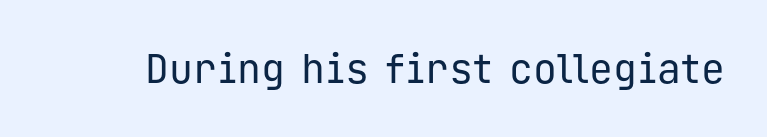
{"serif": "no", "italic": "no", "bold": "no", "weight": "regular", "width": "normal", "stroke_contrast": "low", "x_height": "medium", "monospaced": "yes", "underline": "no", "letter_spacing": "normal", "letter_spacing_em": 0.0, "glyph_px": 40}
